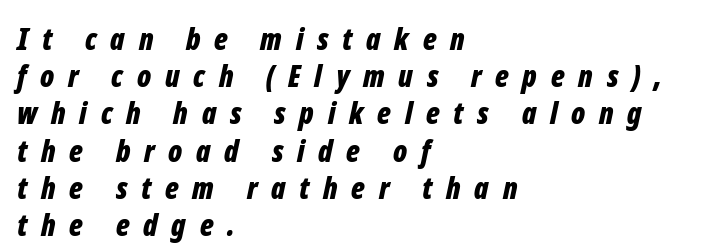
Left-aligned paragraph, ragged on the right. The whole block is typeset with a tilt. Here the glyphs are tracked loosely, breaking word shapes into spaced letters. Each letter keeps its own natural width here, so spacing adapts to shape. The passage shown is not underscored anywhere.
